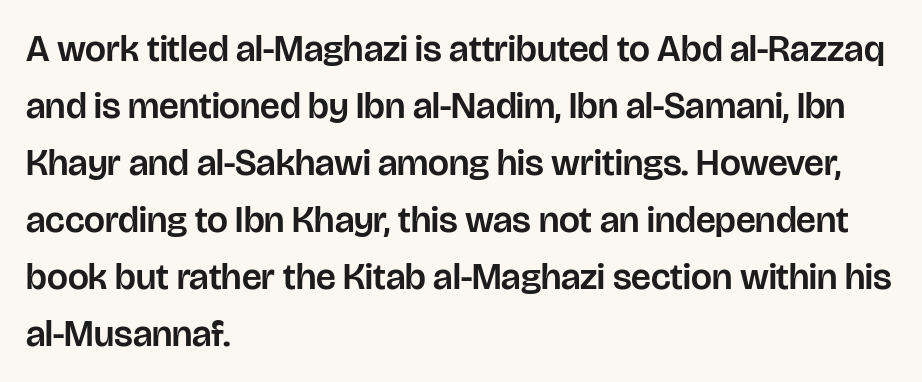
The image shows 37 px sans-serif type, upright; set left-aligned, normal line spacing (1.54x), normal letter spacing, not underlined; low stroke contrast and a large x-height.
